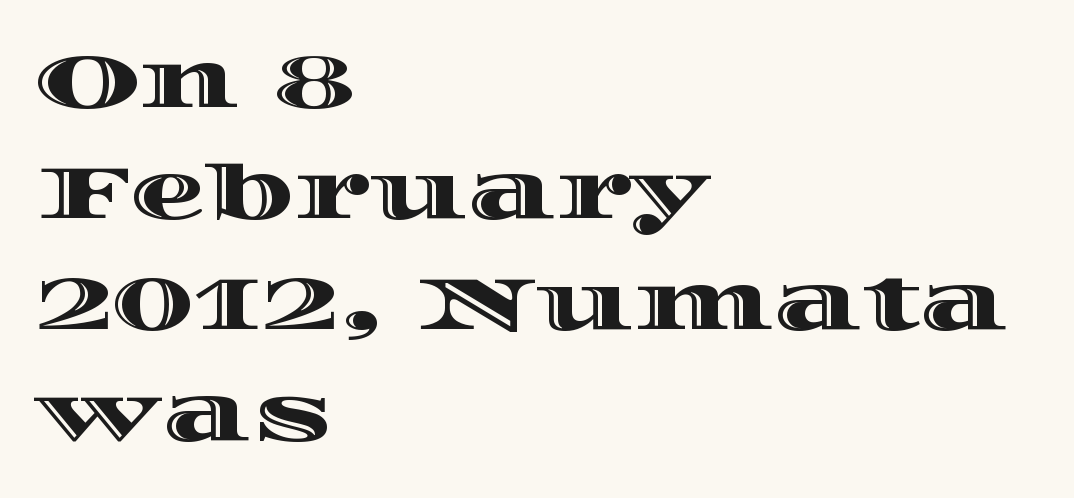
Q: Is the text italic (slanted)? A: No, it is upright.
Q: Is the text underlined? A: No.
Q: How is the paragraph aligned? A: Left-aligned.
Q: Is the spacing between letters normal or unusually wide? A: Normal.
Q: Is the spacing between lines tight, normal or loose? A: Normal.
Q: Width (condensed, normal, or wide)? A: Wide.
Q: x-height? A: Large.
Q: Monospaced? A: No.
